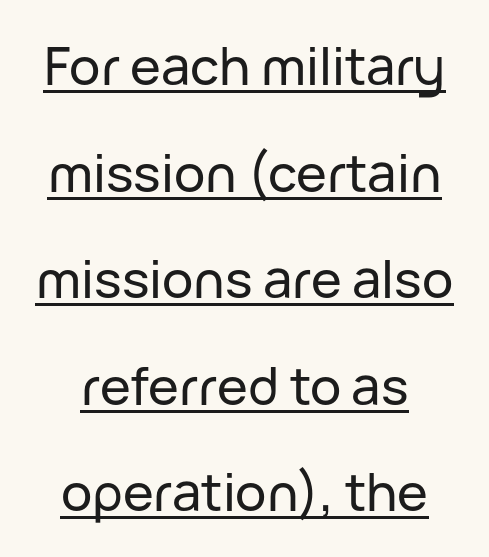
The image shows 52 px sans-serif type, upright; set loose line spacing (2.05x), normal letter spacing, underlined; low stroke contrast and a medium x-height.
